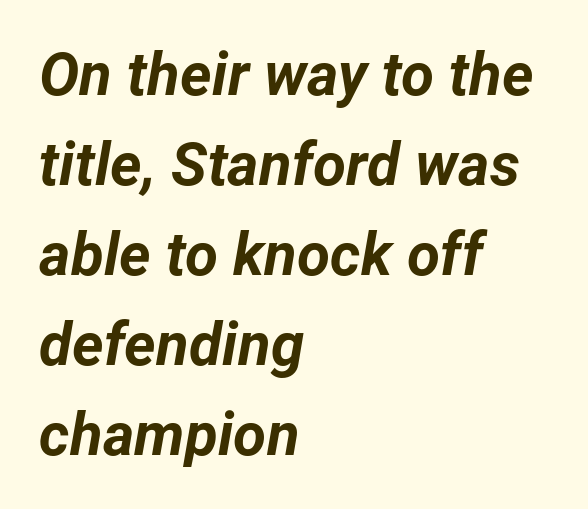
The image shows 60 px bold type, italic (leaning right); set left-aligned, normal line spacing (1.5x), normal letter spacing, not underlined; low stroke contrast and a medium x-height.
